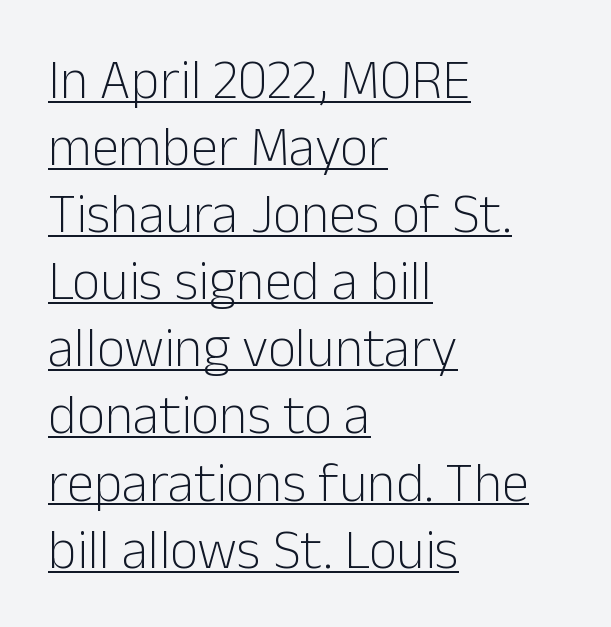
The compositor pushed each line to the left boundary. Italic? Not at all — the glyphs are vertical. Note the varied advance widths — an 'i' is clearly narrower than an 'm'. Honestly, the underline is the first thing you notice here.
